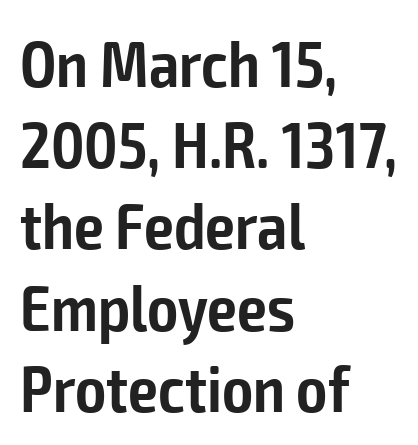
Ordinary non-slanted type is in use. Is this a fixed-width face? No — the glyphs have proportional, varying widths. Every row of glyphs begins at an identical x-position on the left. Inter-character spacing is left at the font's built-in metrics. Regarding serifs, this sample does without them. In terms of weight, the rendering is demibold, just under bold.
